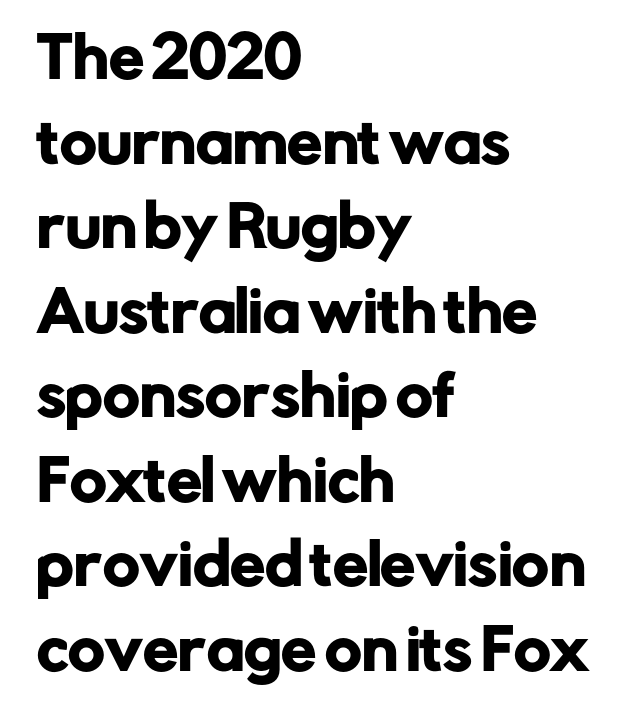
{"serif": "no", "italic": "no", "width": "normal", "stroke_contrast": "low", "x_height": "medium", "monospaced": "no", "underline": "no", "align": "left", "line_spacing": "normal", "line_spacing_ratio": 1.51, "letter_spacing": "normal", "letter_spacing_em": 0.0, "glyph_px": 56}
